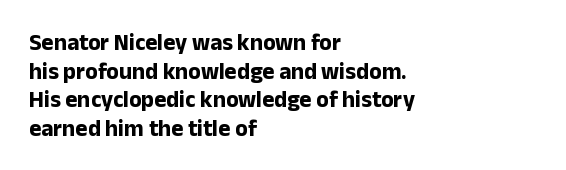
The image shows 23 px bold type, upright; set left-aligned, line spacing 1.24x, normal letter spacing, not underlined.
